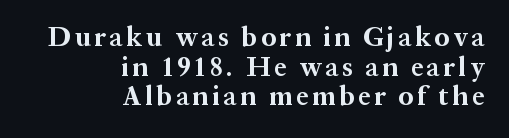
Q: Is the text bold? A: Yes.
Q: Is the text italic (slanted)? A: No, it is upright.
Q: Is the text underlined? A: No.
Q: How is the paragraph aligned? A: Right-aligned.
Q: Is the spacing between lines tight, normal or loose? A: Tight.
